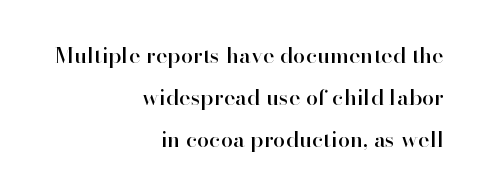
Clear beneath every line of the passage. Tracking value appears to be zero — textbook default spacing. The text block is weighted toward the right margin, trailing off unevenly leftward. Reading down the column, the eye jumps a long way to each next line.
